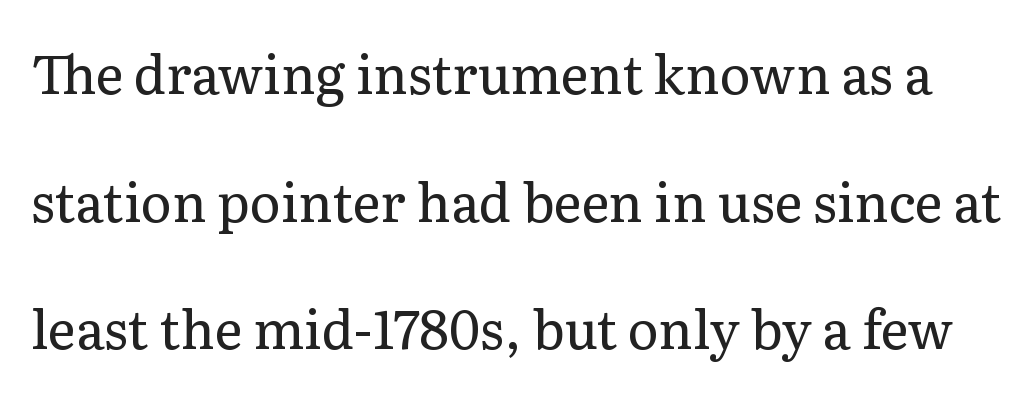
If you measured baseline to baseline, you'd find a long distance. It's the straight-up-and-down kind of type. The glyphs in this specimen are seriffed. Descenders hang freely into open space.
